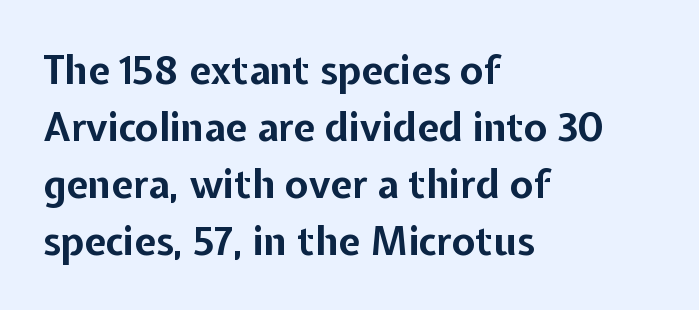
Posture: straight, roman, zero tilt. Type without underlining. Chunky letters — that's bold for sure. Whoever set this chose a conventional vertical rhythm. A typesetter would label this face a sans.
